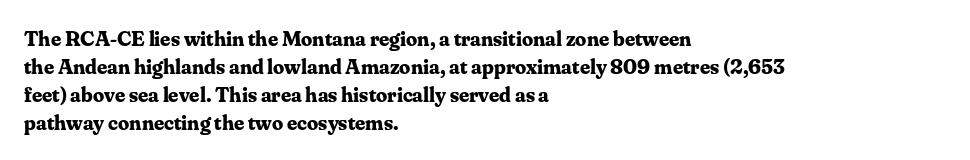
The image shows 22 px bold type, upright; set left-aligned, normal line spacing (1.27x), normal letter spacing, not underlined.
